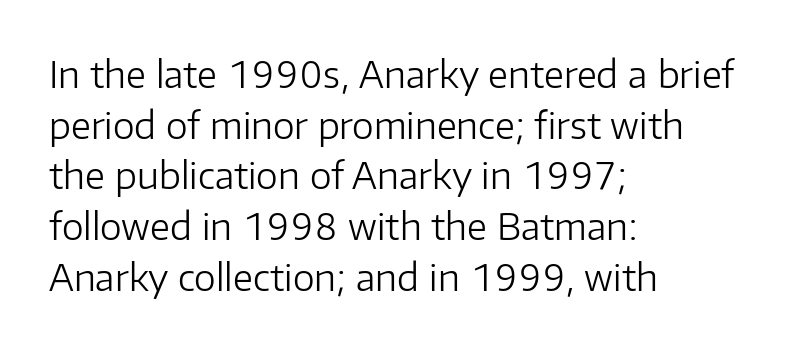
The image shows 37 px light sans-serif type, upright; set left-aligned, normal line spacing (1.37x), normal letter spacing, not underlined; low stroke contrast and a medium x-height.
